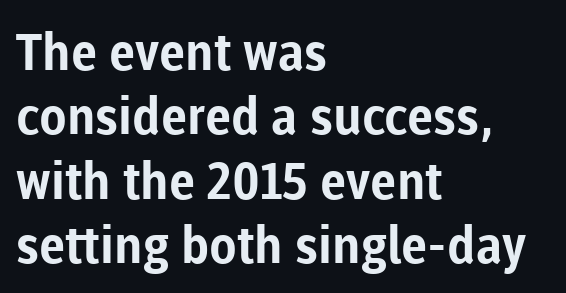
The passage shown is typeset with a sans-serif family. Is the letter spacing exaggerated? No — it looks like the ordinary default. The lines sit at an ordinary, default distance from one another. The face used here has the dense, thick strokes of a bold. Do the characters align in a grid? No, the font is proportional.
